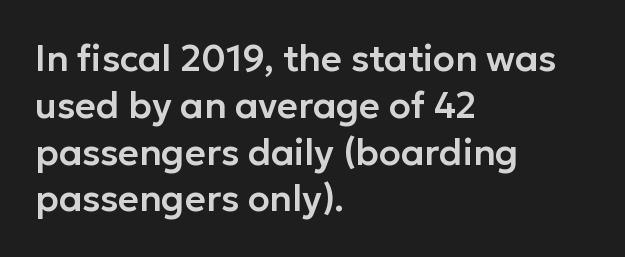
Honestly, the row spacing looks completely unremarkable. This is the regular roman posture of the typeface. Underline: absent. The horizontal fit of the characters is conventional and even.
